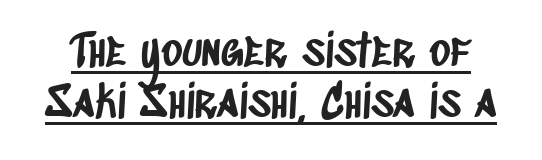
Q: Is the typeface a serif or a sans-serif typeface? A: Sans-serif.
Q: Is the text underlined? A: Yes.
Q: Is the spacing between letters normal or unusually wide? A: Normal.
Q: Is the spacing between lines tight, normal or loose? A: Tight.
Q: Width (condensed, normal, or wide)? A: Condensed.
Q: Stroke contrast? A: Low.
Q: x-height? A: Large.
Q: Monospaced? A: No.
